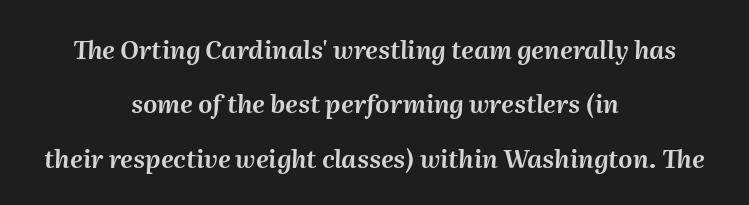
Q: Is the text italic (slanted)? A: Yes, it leans right by about 2 degrees.
Q: Is the text underlined? A: No.
Q: How is the paragraph aligned? A: Centered.
Q: Is the spacing between letters normal or unusually wide? A: Normal.
Q: Is the spacing between lines tight, normal or loose? A: Loose.
